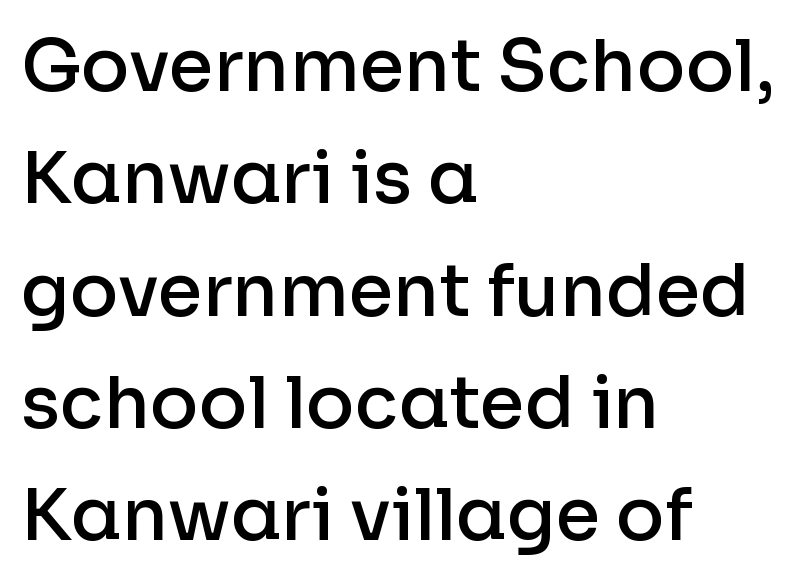
{"serif": "no", "italic": "no", "bold": "semi", "weight": "semibold", "width": "normal", "stroke_contrast": "low", "x_height": "medium", "monospaced": "no", "underline": "no", "align": "left", "line_spacing": "normal", "line_spacing_ratio": 1.56, "letter_spacing": "normal", "letter_spacing_em": 0.0, "glyph_px": 72}
